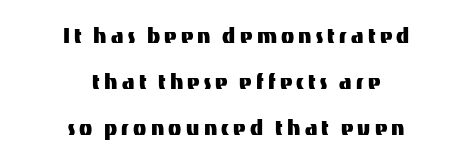
{"italic": "no", "underline": "no", "align": "center", "line_spacing": "normal", "line_spacing_ratio": 1.7, "glyph_px": 27}
